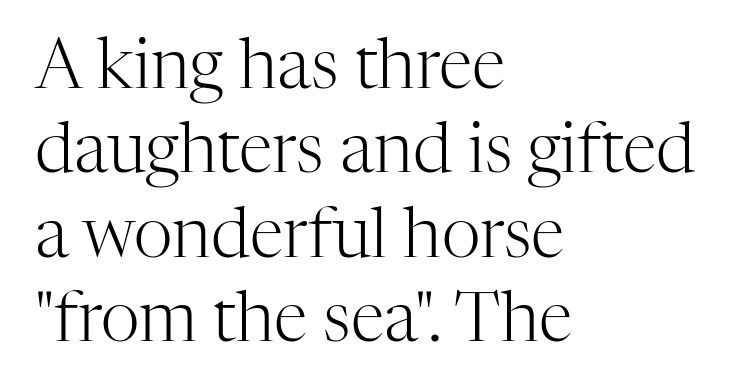
Serif or sans? Serif — the stroke terminals have little feet. Descender tails drop into unmarked territory. The passage shown has conventional tracking throughout. The rendering uses natural spacing where letterforms have individual widths. The typesetter chose a ragged-right arrangement here.
